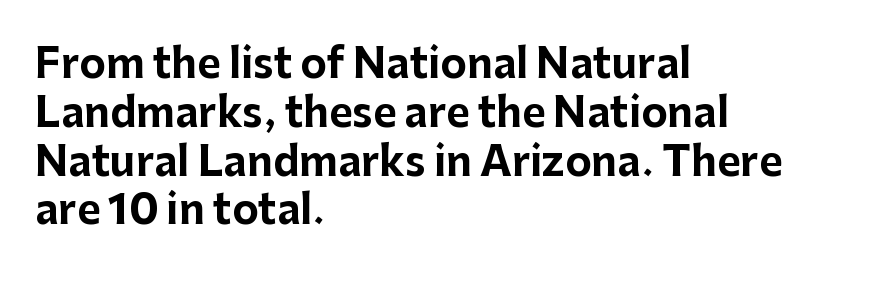
Q: Is the text bold? A: Yes.
Q: Is the text italic (slanted)? A: No, it is upright.
Q: Is the typeface a serif or a sans-serif typeface? A: Sans-serif.
Q: Is the text underlined? A: No.
Q: How is the paragraph aligned? A: Left-aligned.
Q: Is the spacing between letters normal or unusually wide? A: Normal.
Q: Width (condensed, normal, or wide)? A: Normal.
Q: Stroke contrast? A: Low.
Q: x-height? A: Medium.
Q: Monospaced? A: No.
